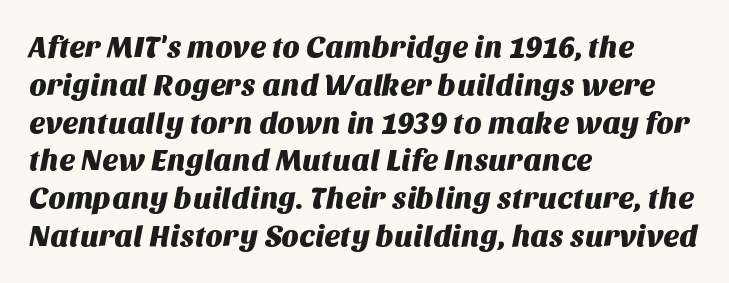
The image shows 30 px sans-serif type; set left-aligned, normal line spacing (1.26x), normal letter spacing, not underlined; medium stroke contrast and a large x-height.
